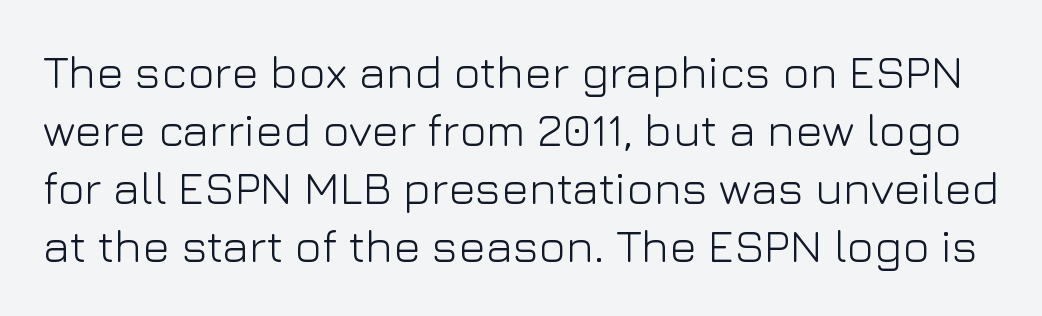
{"serif": "no", "italic": "no", "bold": "no", "weight": "light", "width": "normal", "stroke_contrast": "low", "x_height": "medium", "monospaced": "no", "underline": "no", "line_spacing": "normal", "line_spacing_ratio": 1.26, "letter_spacing": "normal", "letter_spacing_em": 0.0, "glyph_px": 46}
